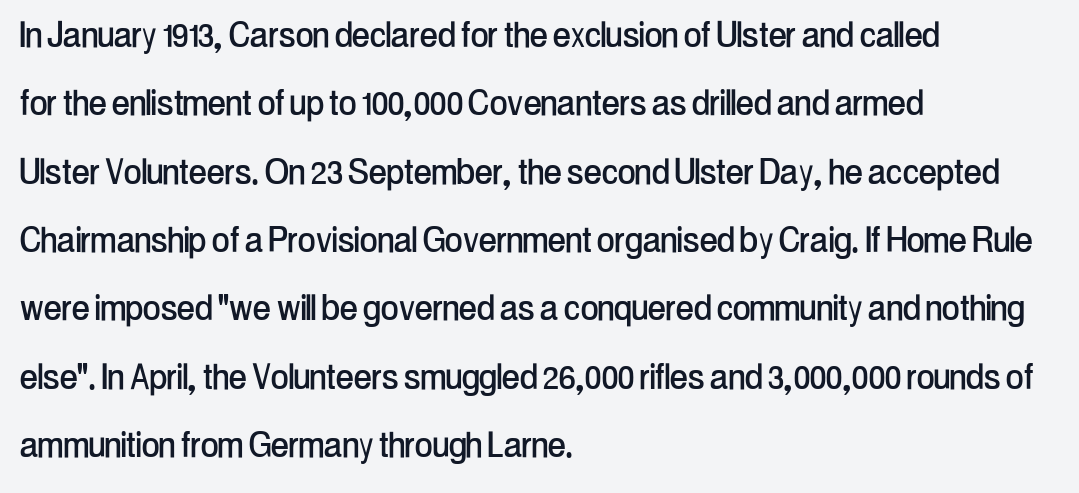
The image shows 43 px condensed sans-serif type, upright; set left-aligned, normal line spacing (1.59x), normal letter spacing, not underlined; low stroke contrast and a medium x-height.
